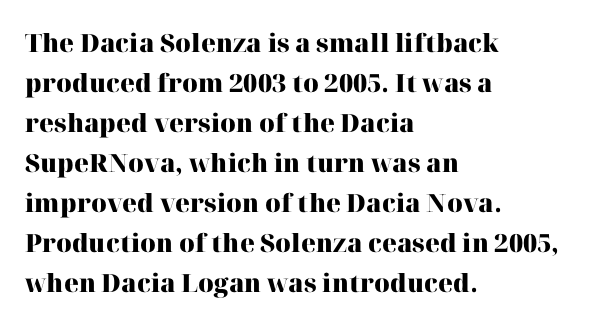
{"italic": "no", "bold": "yes", "underline": "no", "align": "left", "line_spacing": "normal", "line_spacing_ratio": 1.6, "letter_spacing": "normal", "letter_spacing_em": 0.0, "glyph_px": 25}
